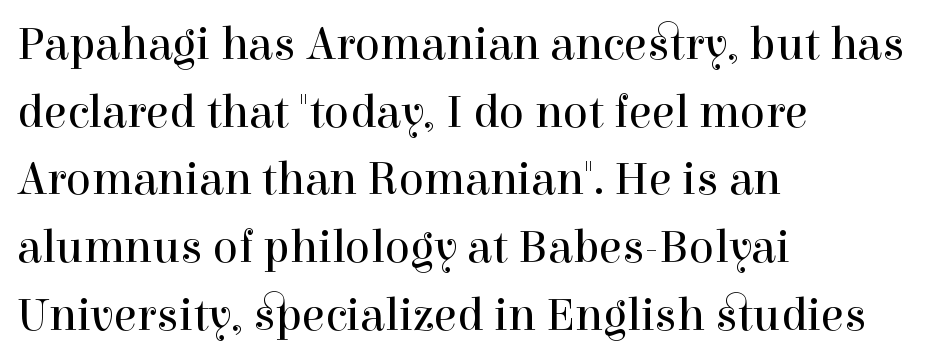
Q: Is the text bold? A: No.
Q: Is the text italic (slanted)? A: No, it is upright.
Q: Is the typeface a serif or a sans-serif typeface? A: Serif.
Q: Is the text underlined? A: No.
Q: How is the paragraph aligned? A: Left-aligned.
Q: Is the spacing between letters normal or unusually wide? A: Normal.
Q: Is the spacing between lines tight, normal or loose? A: Normal.
Q: Width (condensed, normal, or wide)? A: Normal.
Q: x-height? A: Medium.
Q: Monospaced? A: No.
